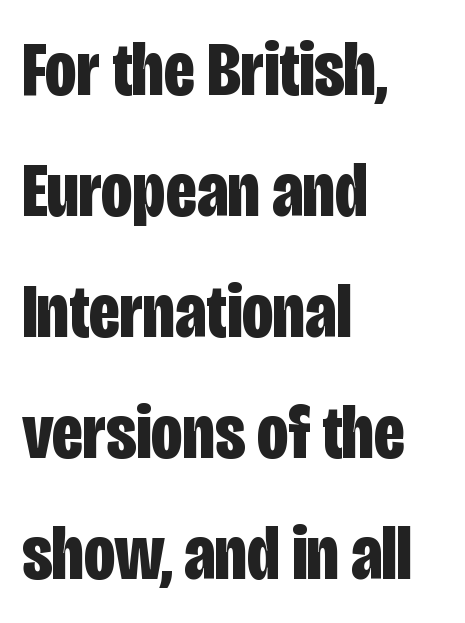
The image shows 78 px bold, condensed sans-serif type, upright; set left-aligned, normal line spacing (1.55x), normal letter spacing, not underlined; low stroke contrast and a large x-height.
